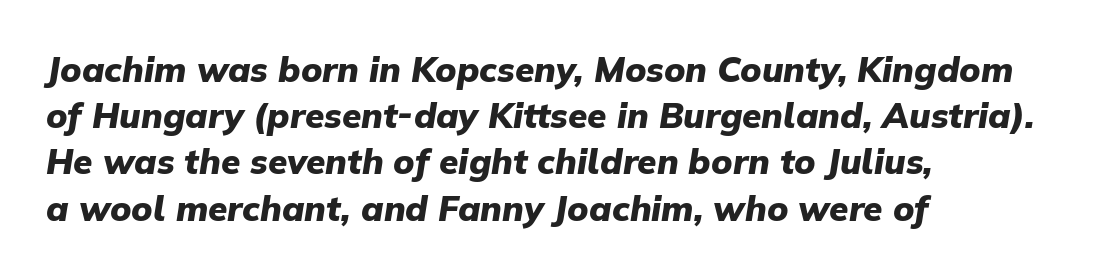
Teacher's note: observe the even left margin — that is flush-left alignment. On the weight axis this lands at bold, roughly 700. Do the characters align in a grid? No, the font is proportional. No extra tracking has been applied to these lines. Does the lettering tilt? It does — this is italic.
